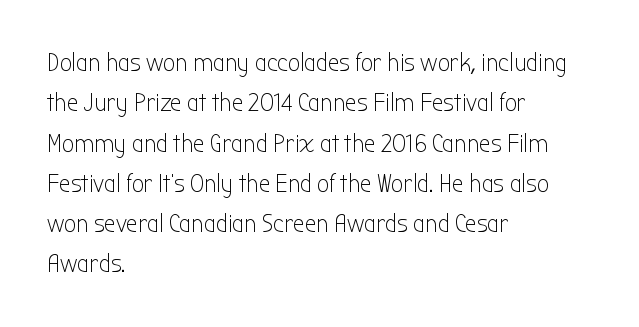
{"italic": "no", "bold": "no", "underline": "no", "align": "left", "line_spacing": "normal", "line_spacing_ratio": 1.55, "letter_spacing": "normal", "letter_spacing_em": 0.0, "glyph_px": 26}
